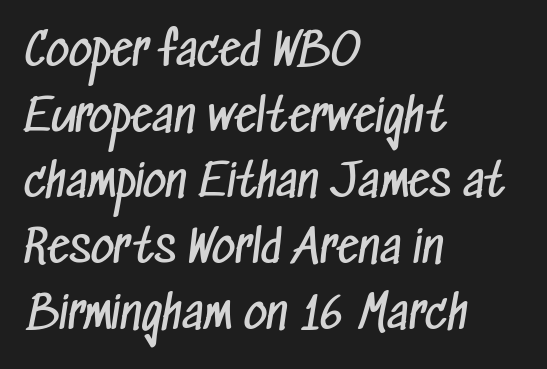
{"serif": "no", "bold": "no", "weight": "regular", "width": "condensed", "stroke_contrast": "low", "x_height": "medium", "monospaced": "no", "underline": "no", "align": "left", "line_spacing": "normal", "line_spacing_ratio": 1.46, "letter_spacing": "normal", "letter_spacing_em": 0.0, "glyph_px": 45}
